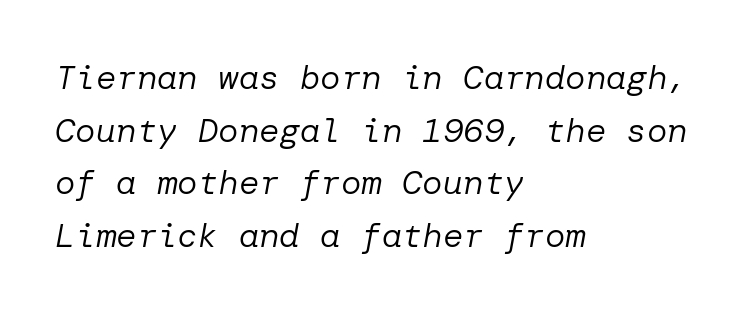
{"italic": "yes", "lean": "right", "slant_degrees": 10, "bold": "no", "weight": "regular", "width": "normal", "stroke_contrast": "low", "x_height": "medium", "underline": "no", "align": "left", "line_spacing": "normal", "line_spacing_ratio": 1.55, "letter_spacing": "normal", "letter_spacing_em": 0.0, "glyph_px": 34}
